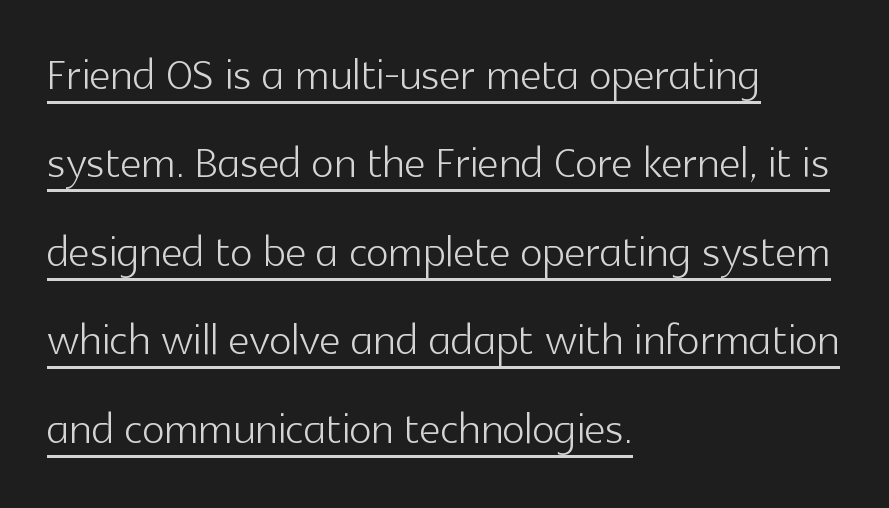
Stroke terminals: plain, sans-serif. Students, observe the line beneath the letters — that is underlining. No chunkiness to these letters — they're not bold. The axis of the letterforms is exactly vertical. Short note: letters normally spaced.
